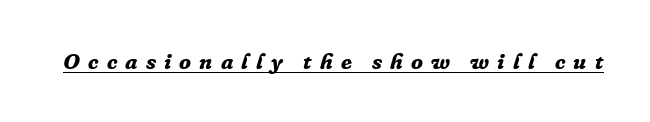
{"italic": "yes", "lean": "right", "slant_degrees": 16, "bold": "yes", "underline": "yes", "letter_spacing": "wide", "letter_spacing_em": 0.37, "glyph_px": 22}
